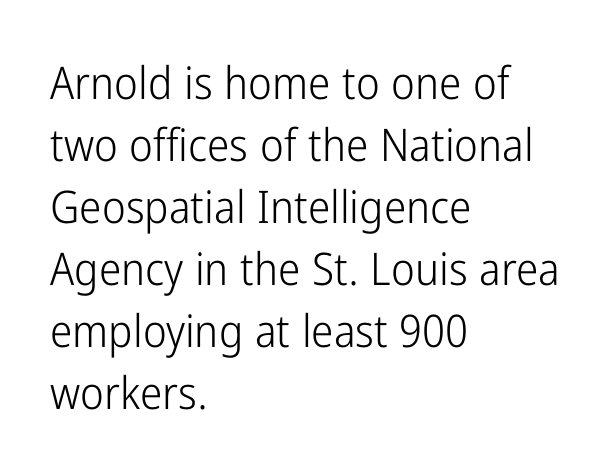
The image shows 45 px light, condensed sans-serif type, upright; set left-aligned, normal line spacing (1.38x), normal letter spacing, not underlined; low stroke contrast and a medium x-height.
